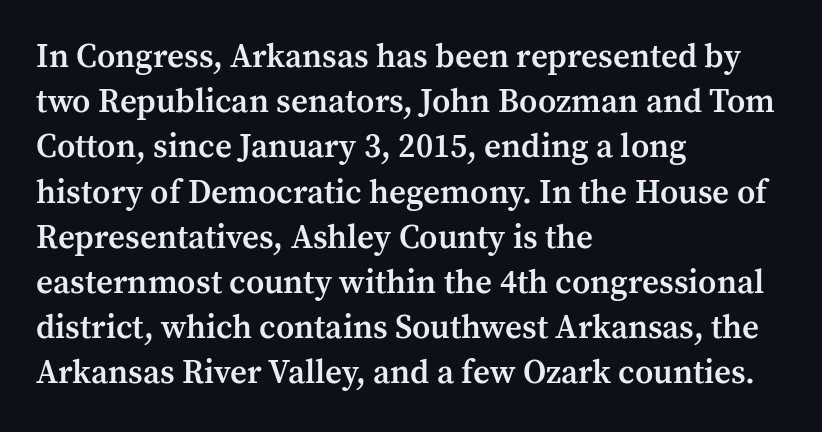
The image shows 33 px semibold serif type, upright; set left-aligned, normal line spacing (1.37x), normal letter spacing, not underlined; medium stroke contrast and a medium x-height.
